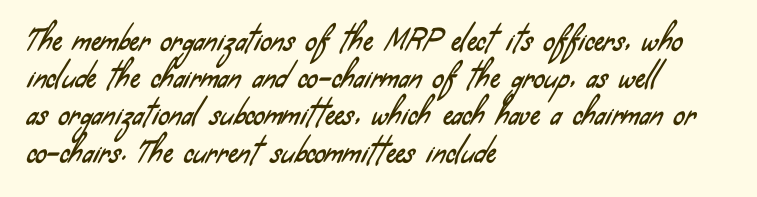
The rendering anchors every line to the left-hand side. Each letter keeps its own natural width here, so spacing adapts to shape. The horizontal fit of the characters is conventional and even. This is sans-serif lettering, the kind often seen on screens and signage. Lines of text with bare space underneath.
